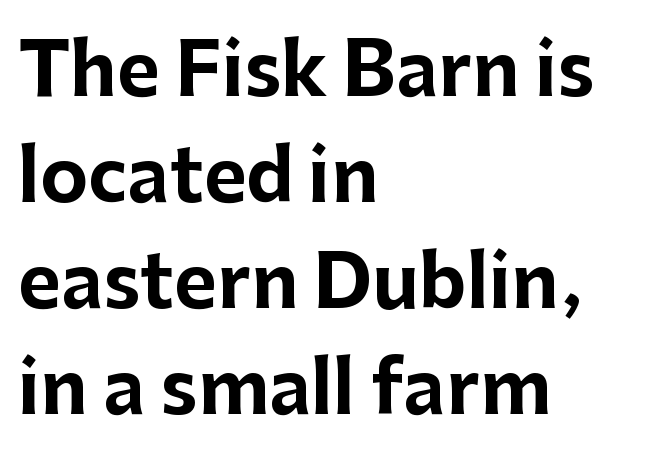
{"serif": "no", "italic": "no", "bold": "yes", "weight": "bold", "width": "normal", "stroke_contrast": "low", "x_height": "medium", "monospaced": "no", "underline": "no", "align": "left", "line_spacing": "normal", "line_spacing_ratio": 1.45, "letter_spacing": "normal", "letter_spacing_em": 0.0, "glyph_px": 73}
